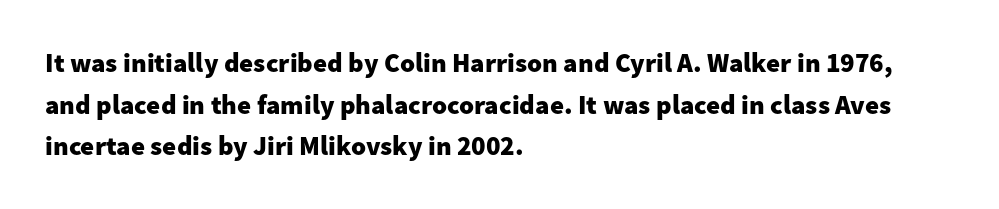
The image shows 27 px bold type, upright; set left-aligned, normal line spacing (1.54x), normal letter spacing, not underlined.
